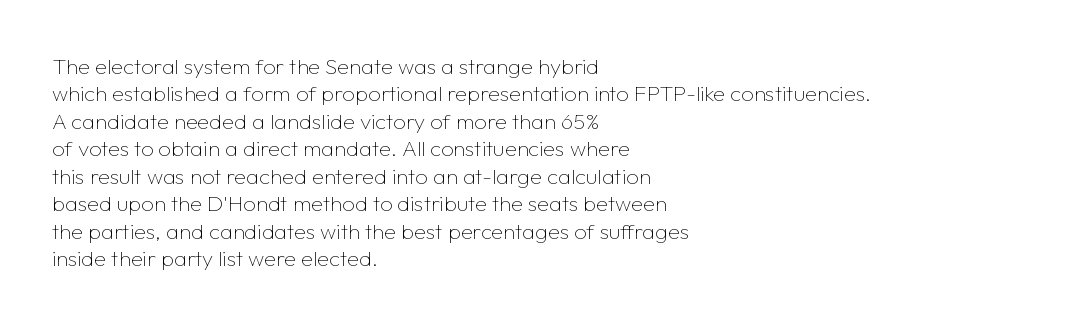
Counters stay open thanks to moderate or lighter strokes. All the whitespace from short lines collects on the right. Normally led — the rows are evenly, conventionally spaced. The glyphs are unaccompanied by any horizontal stroke below them.
